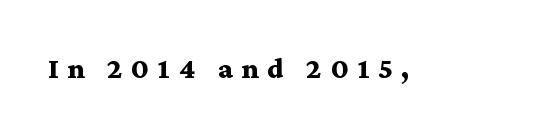
Q: Is the text bold? A: Yes.
Q: Is the text italic (slanted)? A: No, it is upright.
Q: Is the typeface a serif or a sans-serif typeface? A: Serif.
Q: Is the text underlined? A: No.
Q: Is the spacing between letters normal or unusually wide? A: Unusually wide.
Q: Width (condensed, normal, or wide)? A: Wide.
Q: Stroke contrast? A: Medium.
Q: x-height? A: Medium.
Q: Monospaced? A: No.
